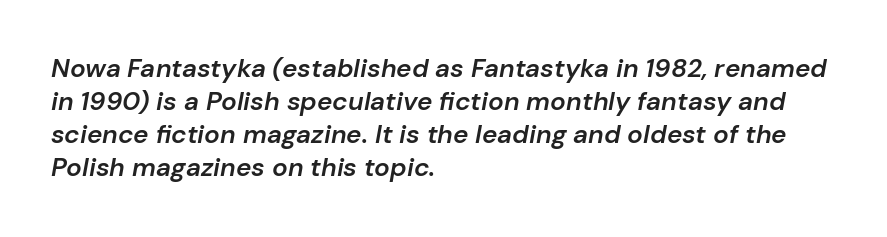
Short note: letters normally spaced. Moderately thickened strokes mark this as semibold type. In terms of leading, this rendering sits right in the middle. Horizontally, the lines are justified to the leading edge only.
